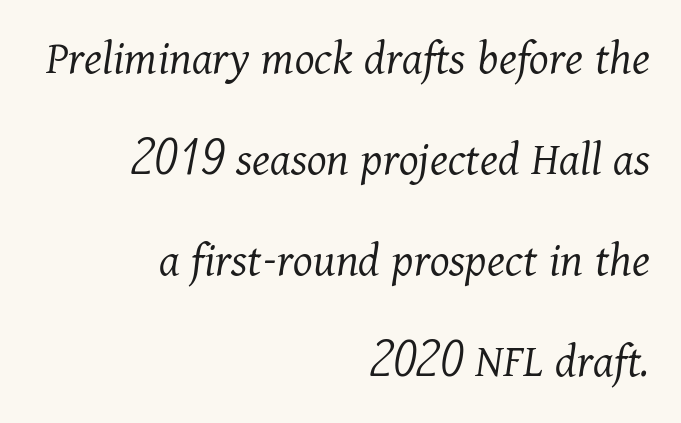
{"serif": "yes", "italic": "yes", "lean": "right", "slant_degrees": 11, "bold": "no", "weight": "light", "width": "normal", "stroke_contrast": "medium", "x_height": "medium", "monospaced": "no", "underline": "no", "align": "right", "line_spacing": "loose", "line_spacing_ratio": 2.02, "letter_spacing": "normal", "letter_spacing_em": 0.0, "glyph_px": 50}
